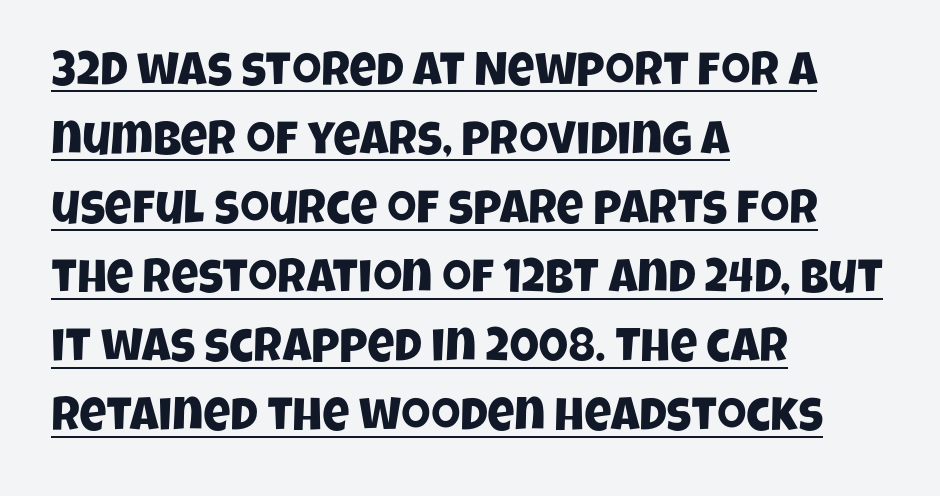
The image shows 47 px condensed sans-serif type; set left-aligned, normal line spacing (1.47x), normal letter spacing, underlined; low stroke contrast and a large x-height.
